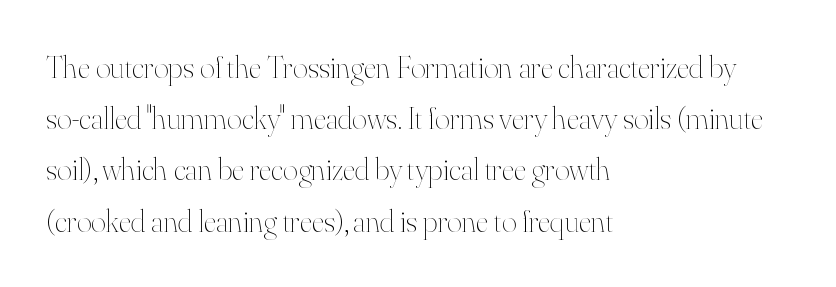
The image shows 32 px thin type, upright; set left-aligned, normal line spacing (1.6x), normal letter spacing, not underlined; high stroke contrast and a small x-height.
